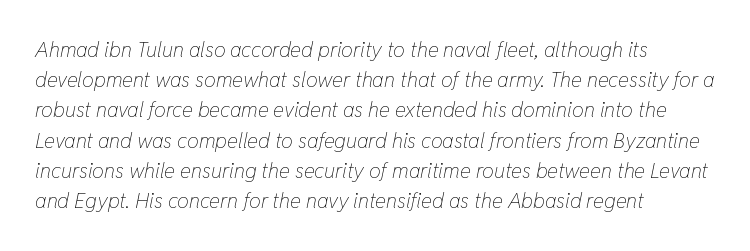
{"italic": "yes", "lean": "right", "slant_degrees": 11, "bold": "no", "underline": "no", "align": "left", "line_spacing": "normal", "line_spacing_ratio": 1.44, "letter_spacing": "normal", "letter_spacing_em": 0.0, "glyph_px": 21}
